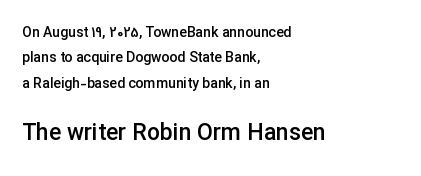
Notice the strokes are somewhat thickened but not fully heavy: this is a semibold. A classic flush-left, rag-right setting is used for this passage. In this sample the second text group is rendered at the bigger scale. Every stem runs plumb, perpendicular to the baseline. The rendering keeps characters at their native spacing.
